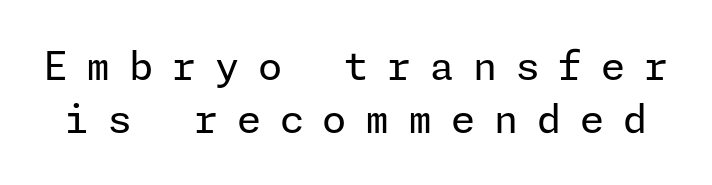
Q: Is the text bold? A: No.
Q: Is the text italic (slanted)? A: No, it is upright.
Q: Is the typeface a serif or a sans-serif typeface? A: Sans-serif.
Q: Is the text underlined? A: No.
Q: Is the spacing between letters normal or unusually wide? A: Unusually wide.
Q: Is the spacing between lines tight, normal or loose? A: Normal.
Q: Width (condensed, normal, or wide)? A: Normal.
Q: Stroke contrast? A: Low.
Q: x-height? A: Medium.
